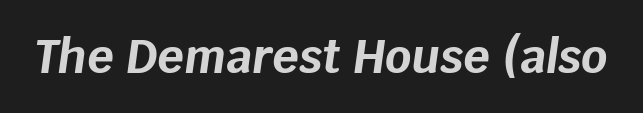
The image shows 46 px bold type, italic (leaning right); set normal letter spacing, not underlined; low stroke contrast and a large x-height.
